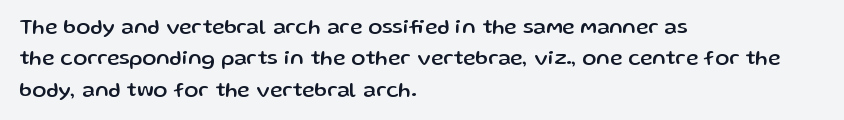
Q: Is the text italic (slanted)? A: No, it is upright.
Q: Is the text underlined? A: No.
Q: How is the paragraph aligned? A: Left-aligned.
Q: Is the spacing between letters normal or unusually wide? A: Normal.
Q: Is the spacing between lines tight, normal or loose? A: Normal.
